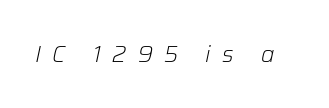
Q: Is the text bold? A: No.
Q: Is the text italic (slanted)? A: Yes, it leans right by about 12 degrees.
Q: Is the text underlined? A: No.
Q: Is the spacing between letters normal or unusually wide? A: Unusually wide.
